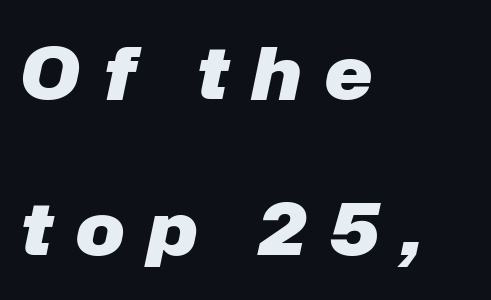
Q: Is the text bold? A: Yes.
Q: Is the text italic (slanted)? A: Yes, it leans right by about 12 degrees.
Q: Is the text underlined? A: No.
Q: How is the paragraph aligned? A: Left-aligned.
Q: Is the spacing between letters normal or unusually wide? A: Unusually wide.
Q: Is the spacing between lines tight, normal or loose? A: Loose.
Q: Width (condensed, normal, or wide)? A: Normal.
Q: Stroke contrast? A: Low.
Q: x-height? A: Medium.
Q: Monospaced? A: No.
